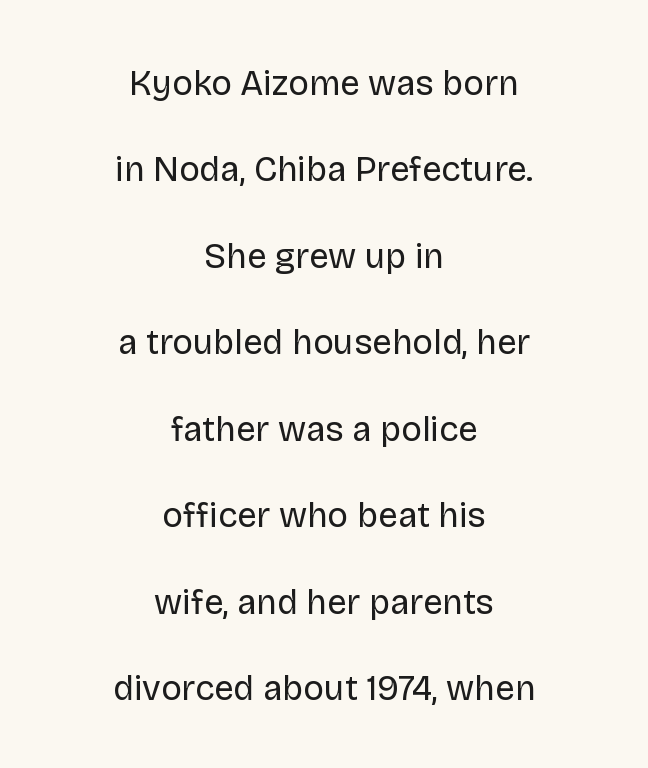
The face used here is proportionally spaced, like ordinary book or web type. The lines are quadded center. Caption: standard tracking, unaltered. Characters remain perfectly vertical along every line.
